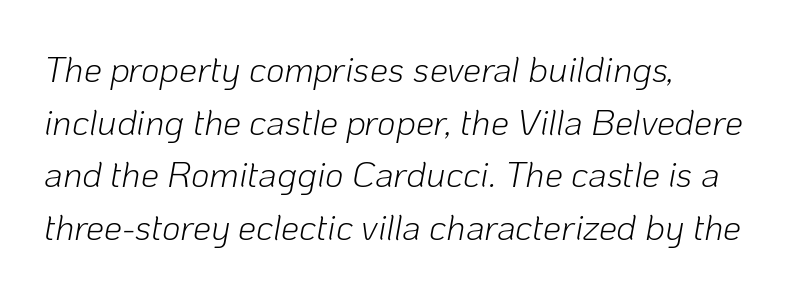
The image shows 36 px light type, italic (leaning right); set left-aligned, normal line spacing (1.46x), normal letter spacing, not underlined; low stroke contrast and a medium x-height.
